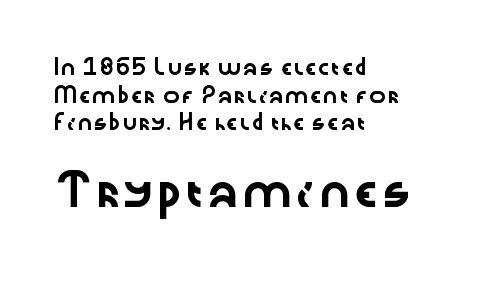
The type family on display is of the sans-serif kind. A student would notice the bottom passage is typeset larger than what precedes it. This sample uses plain, unmodified letter spacing. Casual observation: everything's shoved over to the left.
